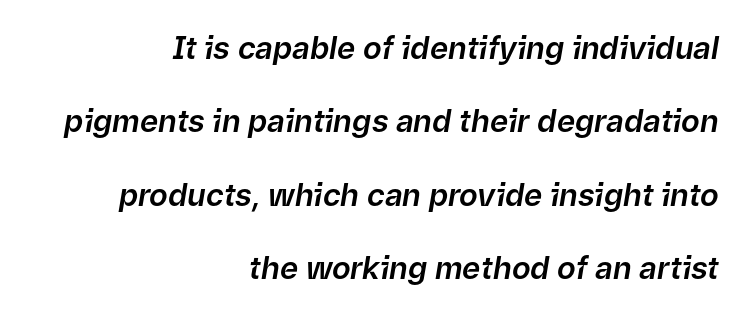
Q: Is the text italic (slanted)? A: Yes, it leans right by about 9 degrees.
Q: Is the text underlined? A: No.
Q: How is the paragraph aligned? A: Right-aligned.
Q: Is the spacing between letters normal or unusually wide? A: Normal.
Q: Is the spacing between lines tight, normal or loose? A: Loose.
Q: Width (condensed, normal, or wide)? A: Normal.
Q: Stroke contrast? A: Low.
Q: x-height? A: Medium.
Q: Monospaced? A: No.
